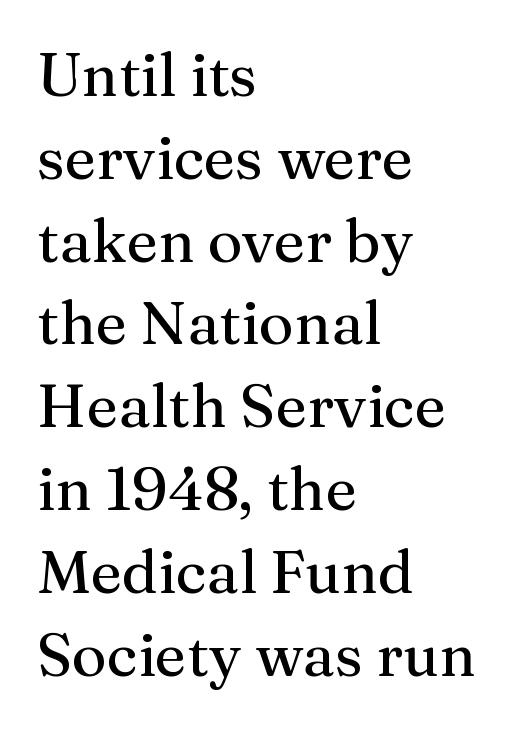
The tracking reads as untouched default to a designer's eye. What's the leading like? Ordinary, nothing unusual. This rendering employs a face with finishing strokes, i.e., a serif. Ascenders rise straight up at ninety degrees. A typesetter would call this proportional, since set widths differ per character.
